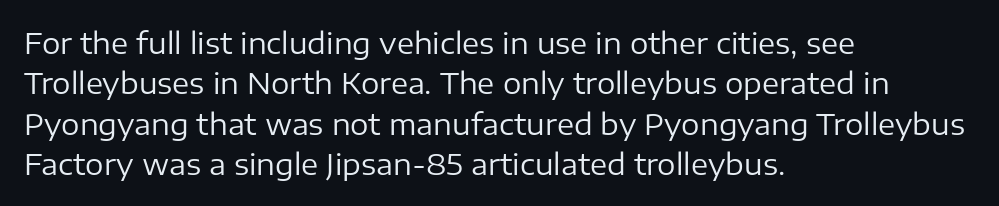
The type is set solid horizontally, with unmodified tracking. The axis of the letterforms is exactly vertical. The letters advance in unequal steps, a hallmark of proportional type. Stroke thickness stays within the range of a standard reading face or lighter. Quick note: interline space is typical.
